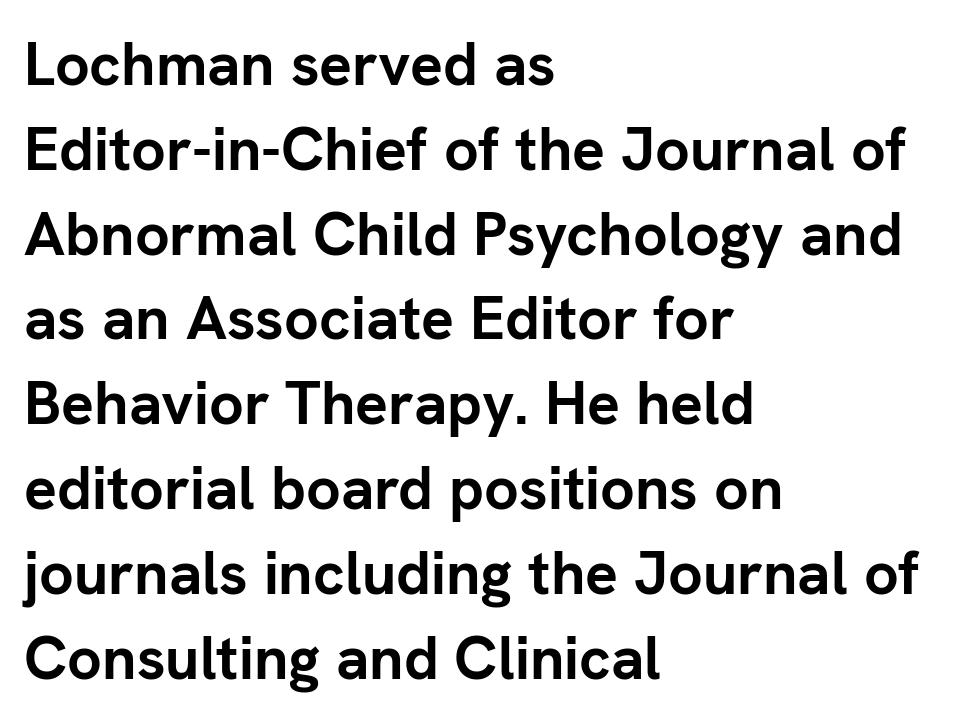
{"serif": "no", "italic": "no", "bold": "yes", "weight": "semibold", "width": "normal", "stroke_contrast": "low", "x_height": "medium", "monospaced": "no", "underline": "no", "align": "left", "line_spacing": "normal", "line_spacing_ratio": 1.39, "letter_spacing": "normal", "letter_spacing_em": 0.0, "glyph_px": 61}
